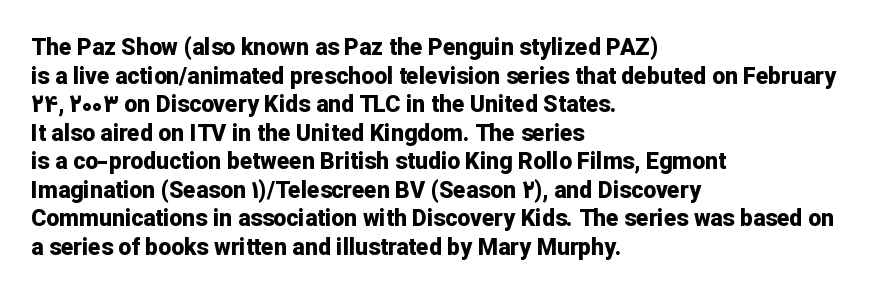
{"italic": "no", "bold": "yes", "underline": "no", "align": "left", "line_spacing_ratio": 1.24, "letter_spacing": "normal", "letter_spacing_em": 0.0, "glyph_px": 23}
